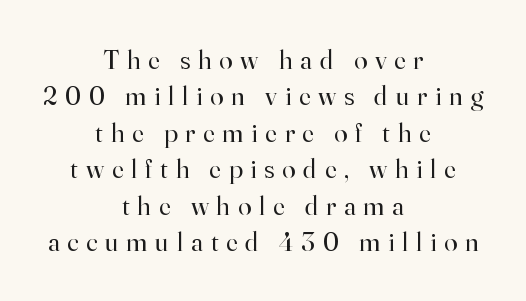
Q: Is the text bold? A: No.
Q: Is the text italic (slanted)? A: No, it is upright.
Q: Is the text underlined? A: No.
Q: How is the paragraph aligned? A: Centered.
Q: Is the spacing between letters normal or unusually wide? A: Unusually wide.
Q: Is the spacing between lines tight, normal or loose? A: Normal.
